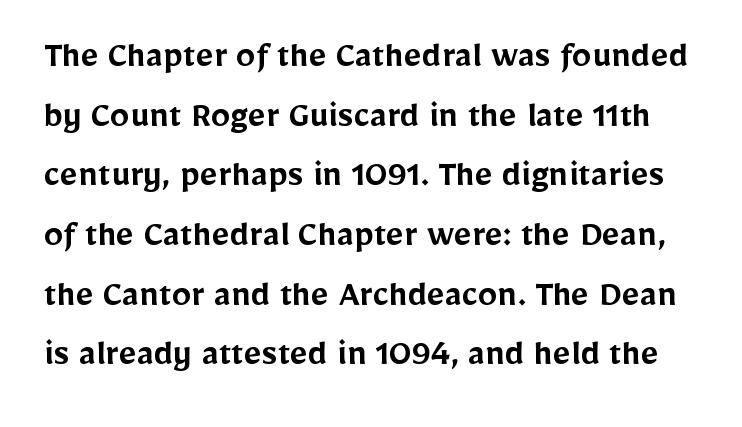
{"serif": "no", "italic": "no", "bold": "semi", "weight": "semibold", "width": "normal", "stroke_contrast": "low", "x_height": "medium", "monospaced": "no", "underline": "no", "line_spacing": "normal", "line_spacing_ratio": 1.53, "letter_spacing": "normal", "letter_spacing_em": 0.0, "glyph_px": 39}
